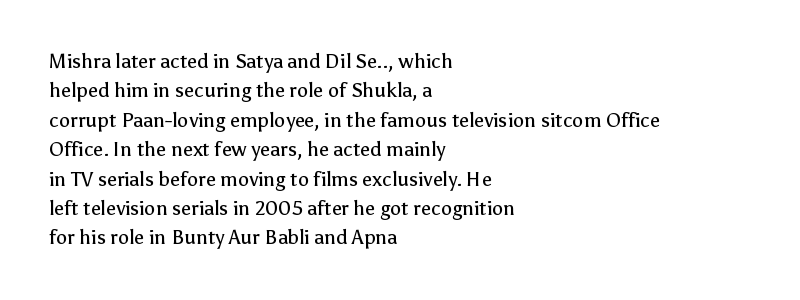
{"italic": "no", "bold": "no", "underline": "no", "align": "left", "line_spacing": "normal", "line_spacing_ratio": 1.47, "letter_spacing": "normal", "letter_spacing_em": 0.0, "glyph_px": 20}
